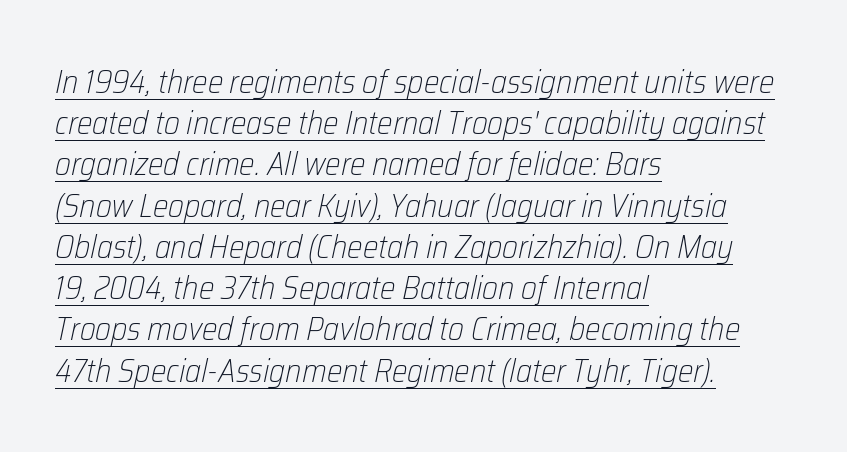
The image shows 33 px light, condensed type, italic (leaning right); set left-aligned, normal line spacing (1.25x), normal letter spacing, underlined; low stroke contrast and a medium x-height.
